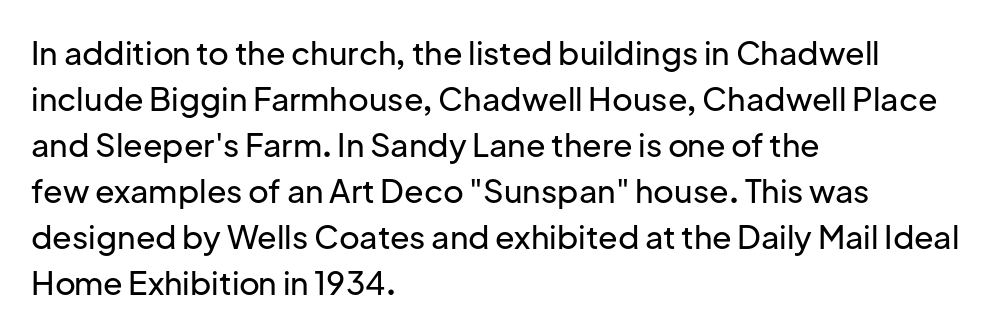
Q: Is the text italic (slanted)? A: No, it is upright.
Q: Is the typeface a serif or a sans-serif typeface? A: Sans-serif.
Q: Is the text underlined? A: No.
Q: How is the paragraph aligned? A: Left-aligned.
Q: Is the spacing between letters normal or unusually wide? A: Normal.
Q: Is the spacing between lines tight, normal or loose? A: Normal.
Q: Width (condensed, normal, or wide)? A: Normal.
Q: Stroke contrast? A: Low.
Q: x-height? A: Medium.
Q: Monospaced? A: No.
